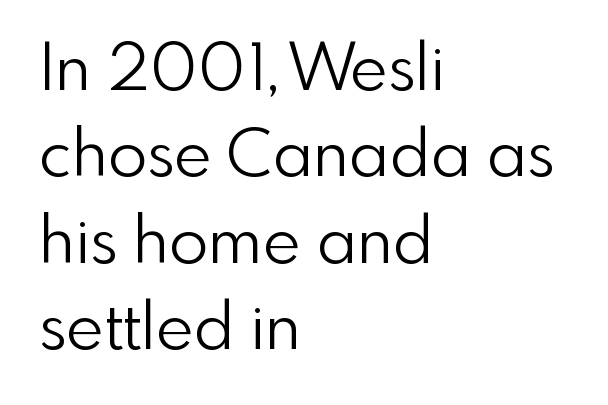
The words here are not underlined. The face used here is a sans, in the tradition of grotesques and geometrics. Stem width sits at or under what a default text font uses. Notice how the stems are strictly vertical — no italics here. Is the letter spacing exaggerated? No — it looks like the ordinary default. In terms of leading, this rendering sits right in the middle.
